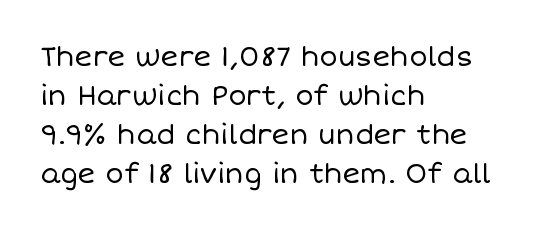
Q: Is the text bold? A: No.
Q: Is the text italic (slanted)? A: No, it is upright.
Q: Is the text underlined? A: No.
Q: How is the paragraph aligned? A: Left-aligned.
Q: Is the spacing between letters normal or unusually wide? A: Normal.
Q: Is the spacing between lines tight, normal or loose? A: Normal.
